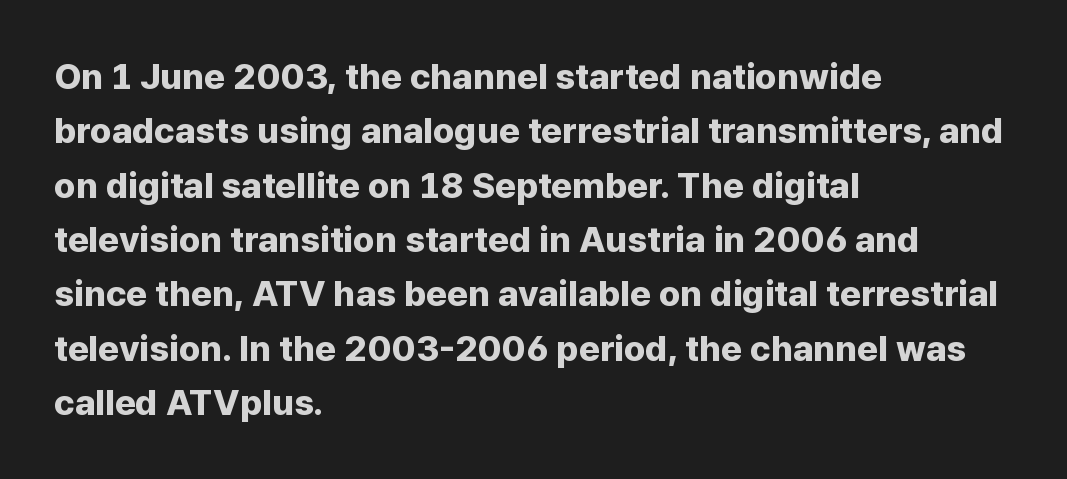
The image shows 36 px bold sans-serif type, upright; set left-aligned, normal line spacing (1.51x), normal letter spacing, not underlined; low stroke contrast and a medium x-height.
